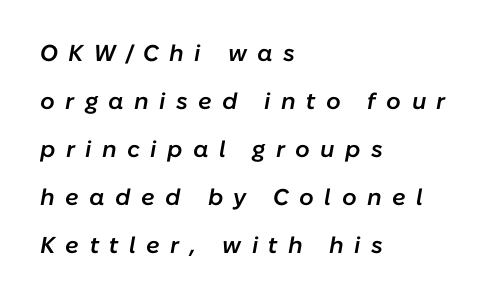
The image shows 23 px text type, italic (leaning right); set left-aligned, loose line spacing (2.09x), unusually wide letter spacing (+0.45 em), not underlined.
